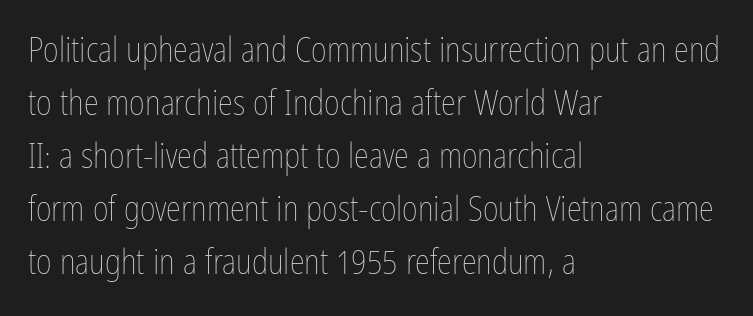
The image shows 34 px thin, condensed type, upright; set left-aligned, normal line spacing (1.56x), normal letter spacing, not underlined; low stroke contrast and a medium x-height.
